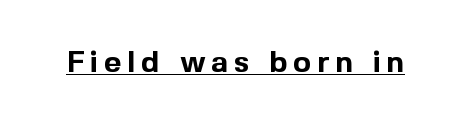
{"serif": "no", "italic": "no", "bold": "yes", "weight": "bold", "width": "normal", "x_height": "medium", "monospaced": "no", "underline": "yes", "glyph_px": 30}
